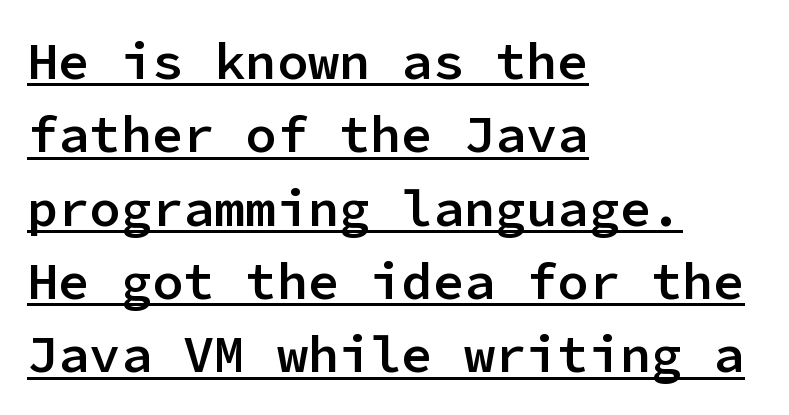
A typesetter would call this zero additional tracking. In terms of leading, this rendering sits right in the middle. You can tell from the bare stems that sans-serif type was used. Which margin do the lines hug? The left one — the right edge is uneven. Monospaced: the letters line up in strict vertical columns. Rendered with straight, roman letterforms.
